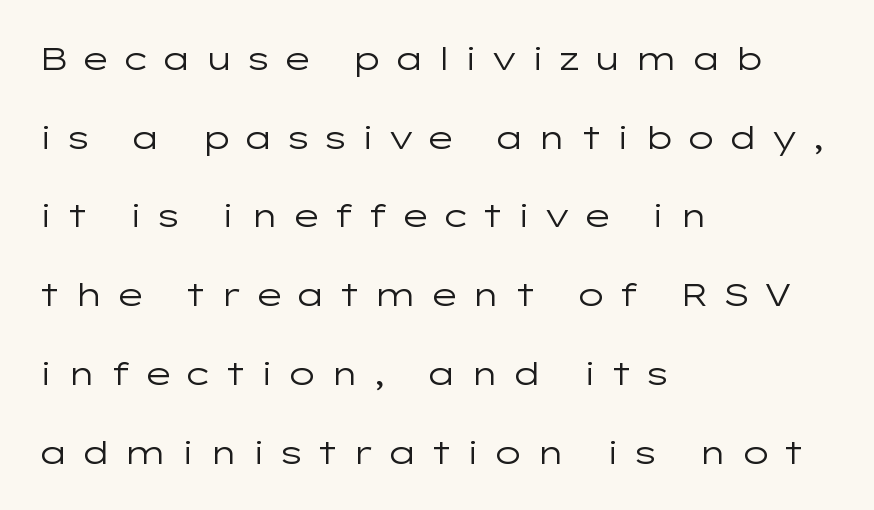
Q: Is the text bold? A: No.
Q: Is the text italic (slanted)? A: No, it is upright.
Q: Is the typeface a serif or a sans-serif typeface? A: Sans-serif.
Q: Is the text underlined? A: No.
Q: How is the paragraph aligned? A: Left-aligned.
Q: Is the spacing between letters normal or unusually wide? A: Unusually wide.
Q: Is the spacing between lines tight, normal or loose? A: Loose.
Q: Width (condensed, normal, or wide)? A: Wide.
Q: Stroke contrast? A: Low.
Q: x-height? A: Medium.
Q: Monospaced? A: No.
